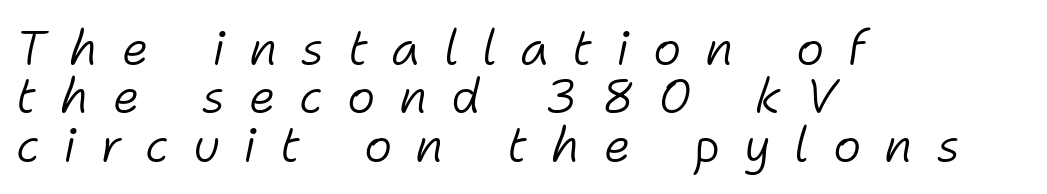
Q: Is the text bold? A: No.
Q: Is the text italic (slanted)? A: Yes, it leans right by about 11 degrees.
Q: Is the text underlined? A: No.
Q: How is the paragraph aligned? A: Left-aligned.
Q: Is the spacing between letters normal or unusually wide? A: Unusually wide.
Q: Is the spacing between lines tight, normal or loose? A: Tight.
Q: Width (condensed, normal, or wide)? A: Normal.
Q: Stroke contrast? A: Low.
Q: x-height? A: Medium.
Q: Monospaced? A: No.
